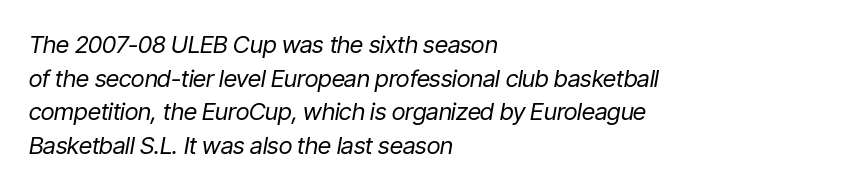
Clear beneath every line of the passage. What's the leading like? Ordinary, nothing unusual. Caption: multi-line text, flush left, ragged right. If you drew a line through each stem, it would be angled. There is no visible air inserted between adjacent glyphs. The strokes carry an ordinary text weight at most.
